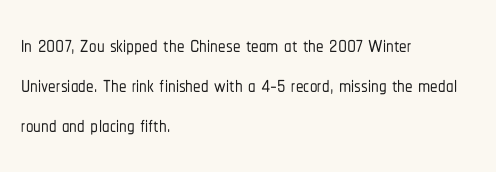
Beneath every word, the page is bare. The font family rendered here belongs to the sans-serif group. Ascenders rise straight up at ninety degrees. The rag falls on the right side of this text block. Here the designer chose a conventional face with non-uniform glyph widths. Tracking here is standard; glyphs follow each other at the usual distance.
